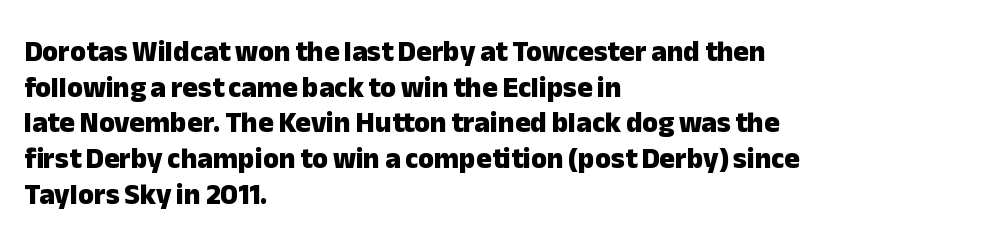
{"serif": "no", "italic": "no", "bold": "yes", "weight": "heavy", "width": "normal", "stroke_contrast": "low", "x_height": "medium", "monospaced": "no", "underline": "no", "align": "left", "line_spacing_ratio": 1.23, "letter_spacing": "normal", "letter_spacing_em": 0.0, "glyph_px": 29}
